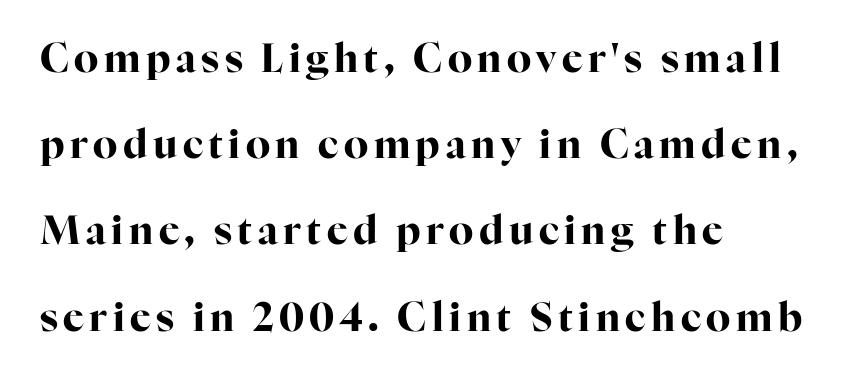
{"serif": "yes", "italic": "no", "bold": "yes", "weight": "bold", "width": "normal", "stroke_contrast": "high", "x_height": "medium", "monospaced": "no", "underline": "no", "align": "left", "line_spacing": "loose", "line_spacing_ratio": 2.21, "glyph_px": 39}
